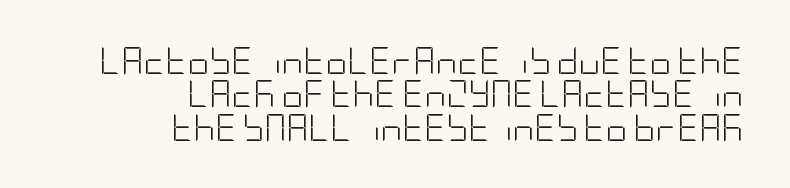
{"italic": "no", "bold": "no", "underline": "no", "align": "right", "line_spacing_ratio": 1.24, "letter_spacing": "normal", "letter_spacing_em": 0.0, "glyph_px": 27}
